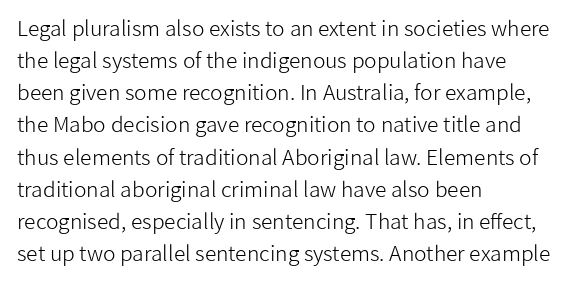
Q: Is the text bold? A: No.
Q: Is the text italic (slanted)? A: No, it is upright.
Q: Is the text underlined? A: No.
Q: How is the paragraph aligned? A: Left-aligned.
Q: Is the spacing between letters normal or unusually wide? A: Normal.
Q: Is the spacing between lines tight, normal or loose? A: Normal.
